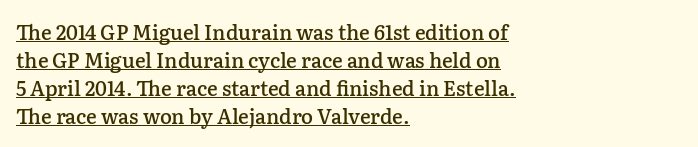
Q: Is the text bold? A: Semi-bold.
Q: Is the text italic (slanted)? A: No, it is upright.
Q: Is the text underlined? A: Yes.
Q: How is the paragraph aligned? A: Left-aligned.
Q: Is the spacing between letters normal or unusually wide? A: Normal.
Q: Is the spacing between lines tight, normal or loose? A: Normal.
